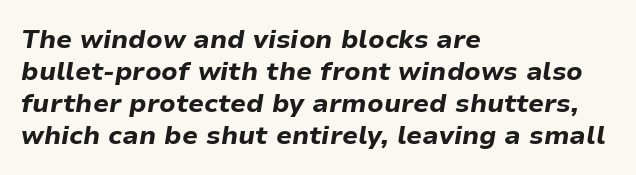
{"italic": "yes", "lean": "right", "slant_degrees": 9, "bold": "yes", "underline": "no", "align": "left", "line_spacing_ratio": 1.23, "letter_spacing": "normal", "letter_spacing_em": 0.0, "glyph_px": 26}
